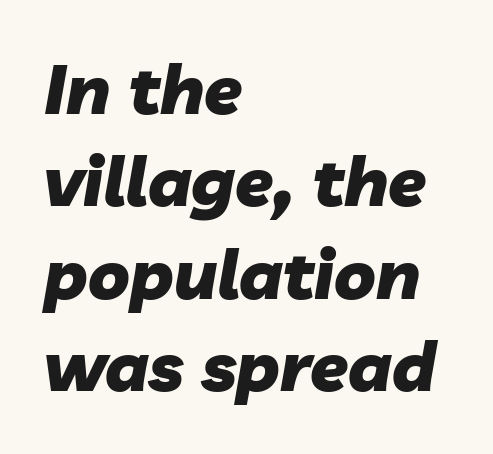
Q: Is the text bold? A: Yes.
Q: Is the text italic (slanted)? A: Yes, it leans right by about 10 degrees.
Q: Is the text underlined? A: No.
Q: How is the paragraph aligned? A: Left-aligned.
Q: Is the spacing between letters normal or unusually wide? A: Normal.
Q: Is the spacing between lines tight, normal or loose? A: Normal.
Q: Width (condensed, normal, or wide)? A: Normal.
Q: Stroke contrast? A: Low.
Q: x-height? A: Medium.
Q: Monospaced? A: No.
